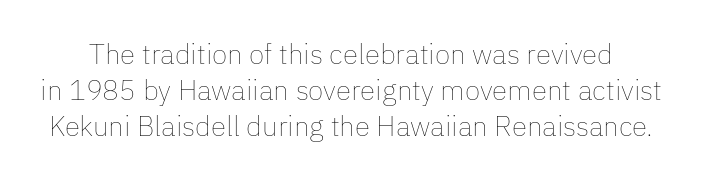
{"italic": "no", "bold": "no", "weight": "thin", "width": "normal", "stroke_contrast": "low", "x_height": "medium", "monospaced": "no", "underline": "no", "line_spacing": "normal", "line_spacing_ratio": 1.29, "letter_spacing": "normal", "letter_spacing_em": 0.0, "glyph_px": 28}
